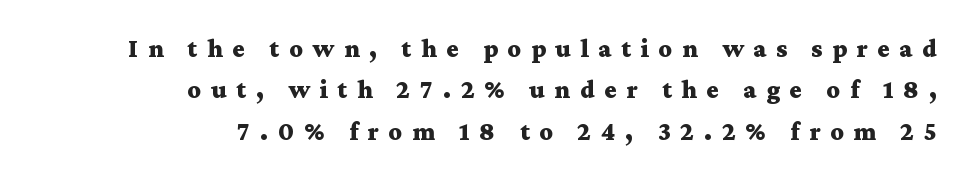
{"italic": "no", "bold": "yes", "underline": "no", "align": "right", "line_spacing": "normal", "line_spacing_ratio": 1.59, "letter_spacing": "wide", "letter_spacing_em": 0.37, "glyph_px": 26}
